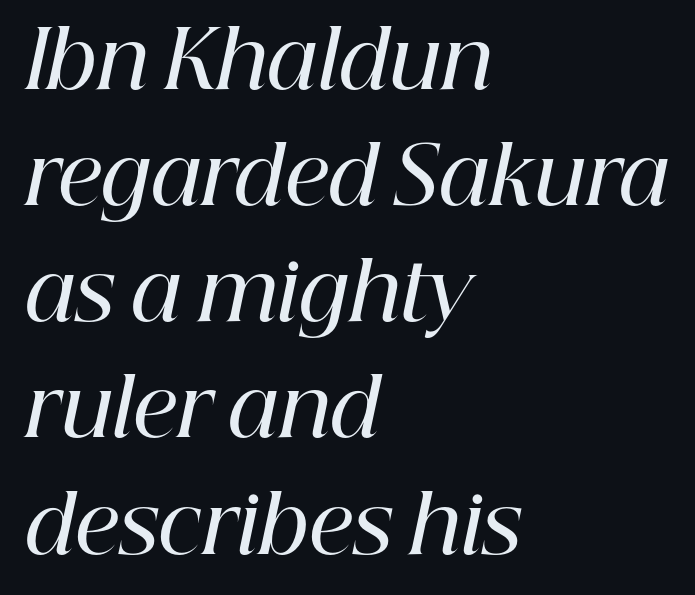
{"serif": "yes", "italic": "yes", "lean": "right", "slant_degrees": 12, "bold": "semi", "weight": "semibold", "width": "normal", "stroke_contrast": "high", "x_height": "medium", "monospaced": "no", "underline": "no", "align": "left", "line_spacing": "normal", "line_spacing_ratio": 1.47, "letter_spacing": "normal", "letter_spacing_em": 0.0, "glyph_px": 79}
